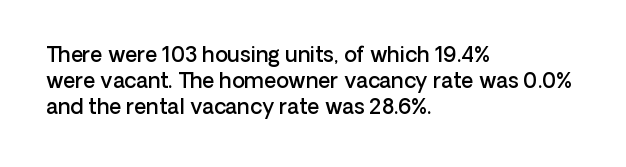
{"italic": "no", "bold": "semi", "underline": "no", "align": "left", "line_spacing": "normal", "line_spacing_ratio": 1.25, "letter_spacing": "normal", "letter_spacing_em": 0.0, "glyph_px": 21}
